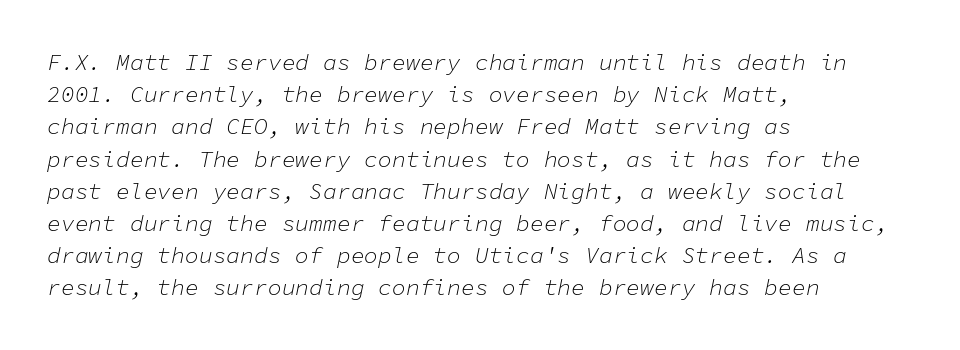
The rendering applies a slant to the glyphs. Characters follow at the spacing the type designer built in. Is the stroke heavy? The answer is a plain regular-or-lighter. Baseline-to-baseline distance is the conventional proportion of letter height.
